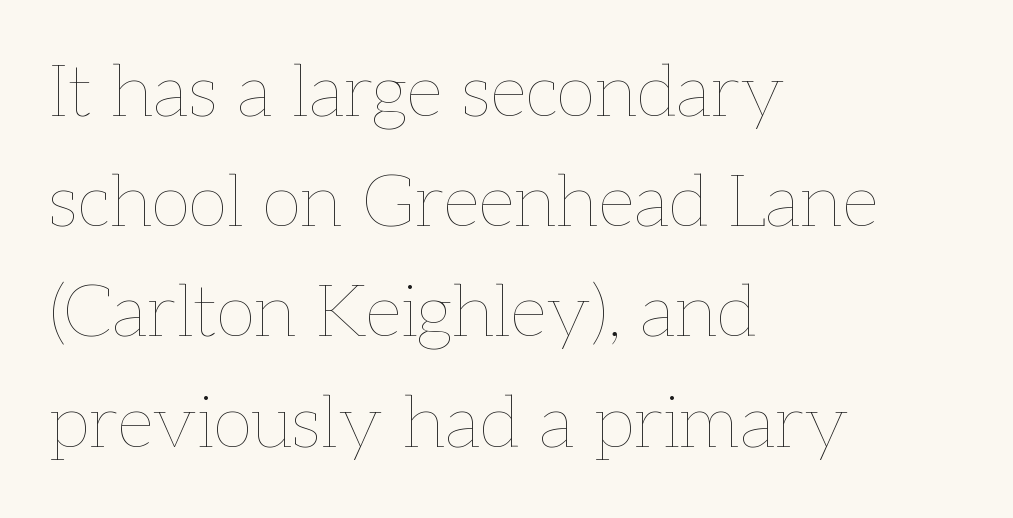
Q: Is the text bold? A: No.
Q: Is the text italic (slanted)? A: No, it is upright.
Q: Is the text underlined? A: No.
Q: How is the paragraph aligned? A: Left-aligned.
Q: Is the spacing between letters normal or unusually wide? A: Normal.
Q: Is the spacing between lines tight, normal or loose? A: Normal.
Q: Width (condensed, normal, or wide)? A: Normal.
Q: Stroke contrast? A: Low.
Q: x-height? A: Medium.
Q: Monospaced? A: No.
